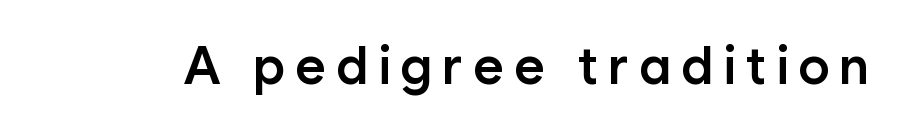
The image shows 53 px semibold sans-serif type, upright; set not underlined; low stroke contrast and a medium x-height.
